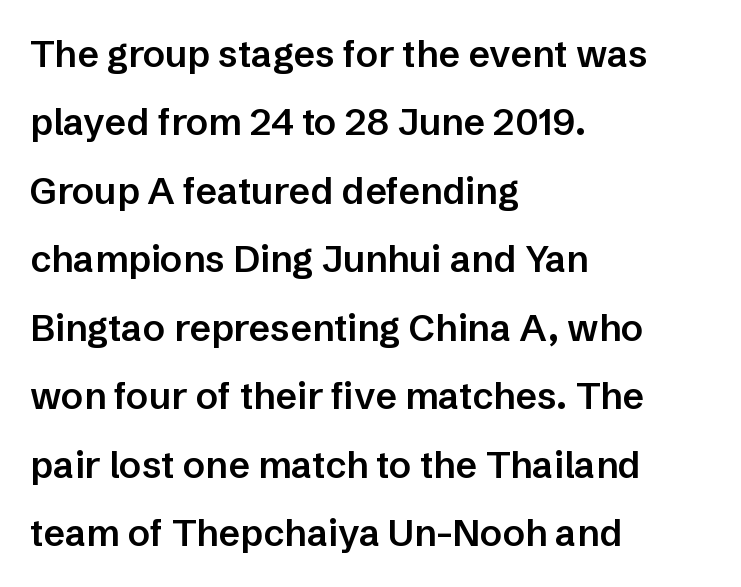
{"serif": "no", "italic": "no", "bold": "semi", "weight": "semibold", "width": "normal", "stroke_contrast": "low", "x_height": "medium", "monospaced": "no", "underline": "no", "align": "left", "line_spacing_ratio": 1.85, "letter_spacing": "normal", "letter_spacing_em": 0.0, "glyph_px": 37}
